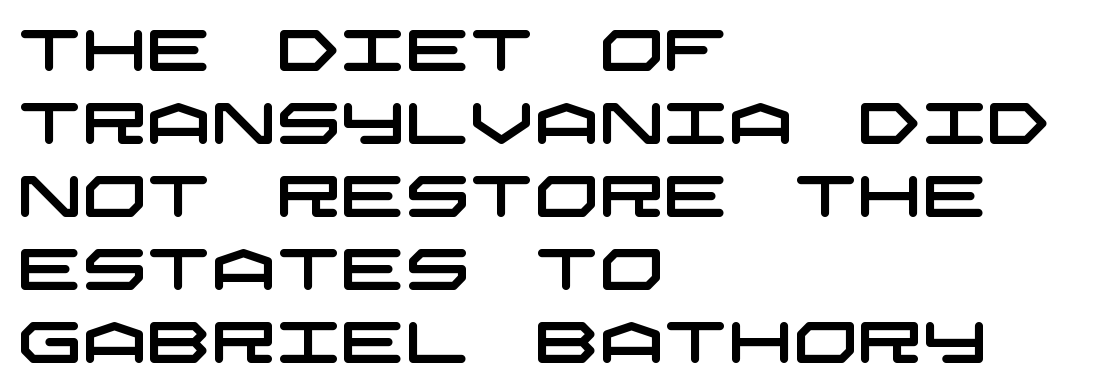
{"serif": "no", "width": "wide", "stroke_contrast": "low", "x_height": "large", "underline": "no", "align": "left", "line_spacing": "normal", "line_spacing_ratio": 1.28, "letter_spacing": "normal", "letter_spacing_em": 0.0, "glyph_px": 57}
